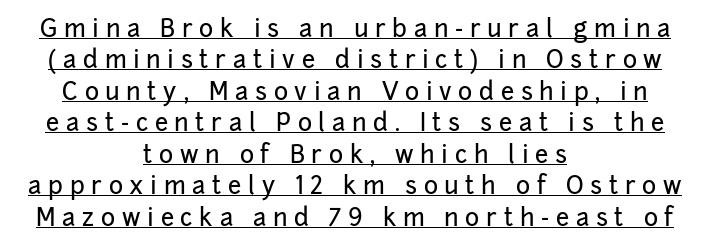
The image shows 24 px text type, upright; set centered, normal line spacing (1.31x), unusually wide letter spacing (+0.28 em), underlined.
